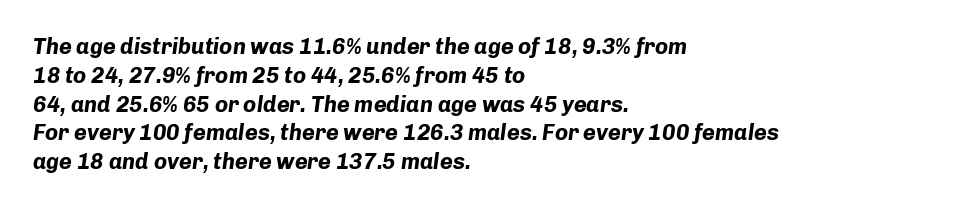
{"italic": "yes", "lean": "right", "slant_degrees": 8, "bold": "yes", "underline": "no", "align": "left", "line_spacing": "normal", "line_spacing_ratio": 1.31, "letter_spacing": "normal", "letter_spacing_em": 0.0, "glyph_px": 22}
